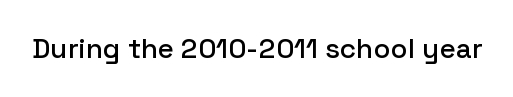
The image shows 28 px sans-serif type, upright; set normal letter spacing, not underlined; low stroke contrast and a medium x-height.
